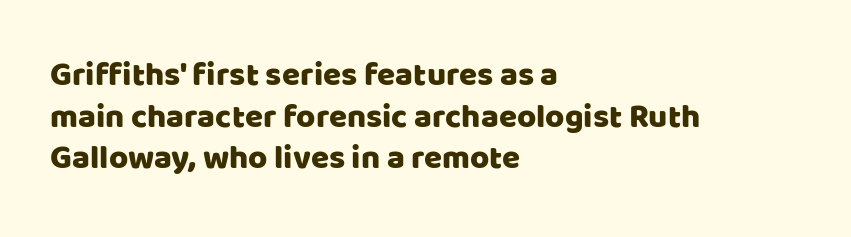
Q: Is the text italic (slanted)? A: No, it is upright.
Q: Is the typeface a serif or a sans-serif typeface? A: Sans-serif.
Q: Is the text underlined? A: No.
Q: How is the paragraph aligned? A: Left-aligned.
Q: Is the spacing between letters normal or unusually wide? A: Normal.
Q: Is the spacing between lines tight, normal or loose? A: Normal.
Q: Width (condensed, normal, or wide)? A: Normal.
Q: Stroke contrast? A: Low.
Q: x-height? A: Large.
Q: Monospaced? A: No.
